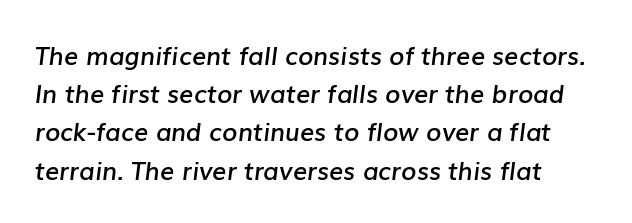
Q: Is the text bold? A: Semi-bold.
Q: Is the text italic (slanted)? A: Yes, it leans right by about 7 degrees.
Q: Is the text underlined? A: No.
Q: Is the spacing between letters normal or unusually wide? A: Normal.
Q: Is the spacing between lines tight, normal or loose? A: Normal.
